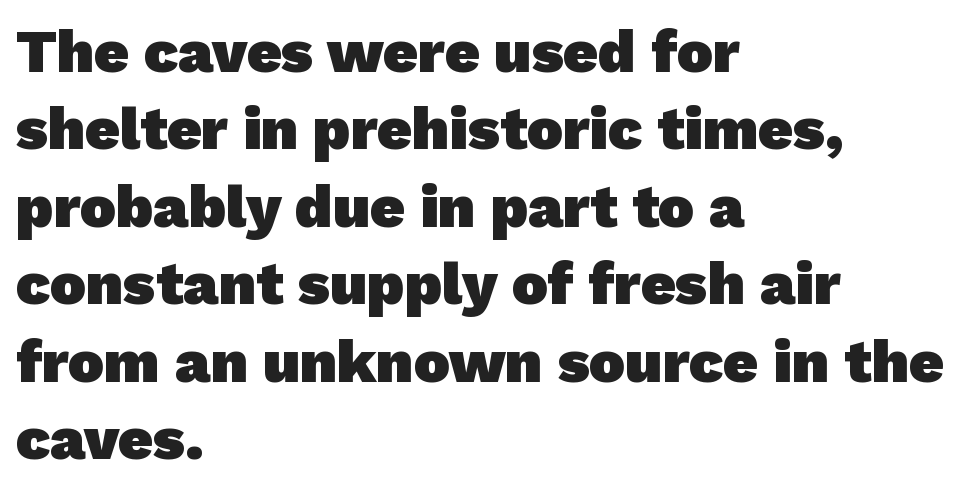
Varying glyph widths throughout — classic text-font behaviour. Emphasis by weight is at full strength: bold. Does extra space separate the letters? No, they use regular spacing. Are there feet on the stems? There aren't — it's a sans. Check the space under the baseline: it is left empty. Notice how descenders clear the ascenders below comfortably — that's standard leading.
